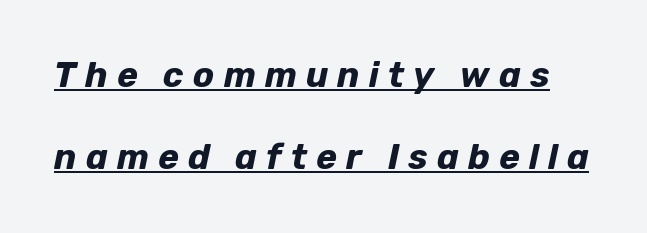
Observe the lean: these are italic letterforms. Pretty heavy lettering here — definitely bold. Inter-character spacing is expanded well beyond the font's built-in metrics. The typesetter has applied underlining to the passage shown. Character widths vary here, with narrow letters taking less room than wide ones.
